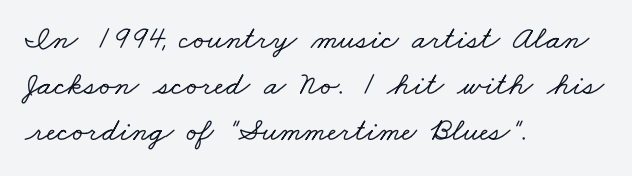
{"serif": "yes", "width": "wide", "stroke_contrast": "low", "x_height": "small", "monospaced": "no", "underline": "no", "align": "left", "line_spacing": "normal", "line_spacing_ratio": 1.39, "letter_spacing": "normal", "letter_spacing_em": 0.0, "glyph_px": 33}
